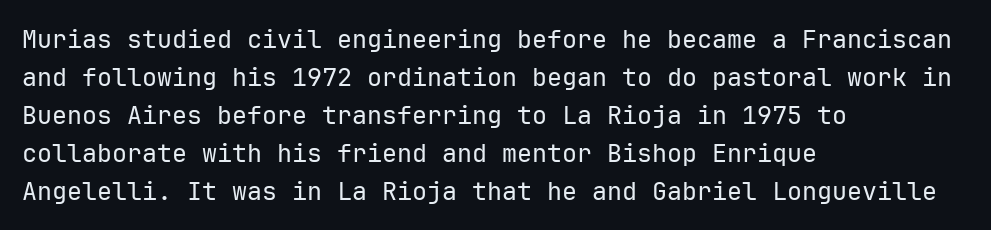
{"italic": "no", "bold": "no", "underline": "no", "align": "left", "line_spacing": "normal", "line_spacing_ratio": 1.52, "letter_spacing": "normal", "letter_spacing_em": 0.0, "glyph_px": 25}
